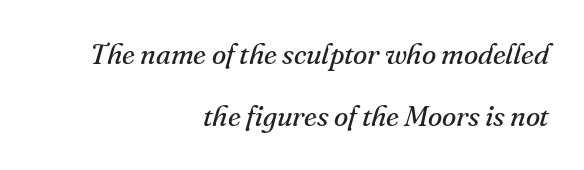
Is the block centered? No — it sits flush against the right margin. The letters look calm and open, with moderate or lighter stems. Interline gaps are noticeably wide in this sample. Spacing between characters is what you'd get straight out of the box. Do the characters align in a grid? No, the font is proportional. Look at the bottom of the vertical strokes: they flare into serifs here.
